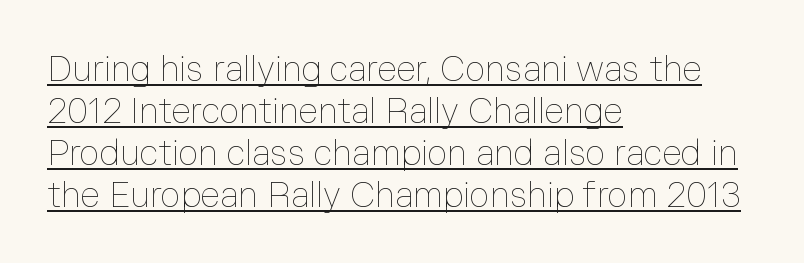
Q: Is the text bold? A: No.
Q: Is the text italic (slanted)? A: No, it is upright.
Q: Is the text underlined? A: Yes.
Q: How is the paragraph aligned? A: Left-aligned.
Q: Is the spacing between letters normal or unusually wide? A: Normal.
Q: Width (condensed, normal, or wide)? A: Normal.
Q: Stroke contrast? A: Low.
Q: x-height? A: Medium.
Q: Monospaced? A: No.
